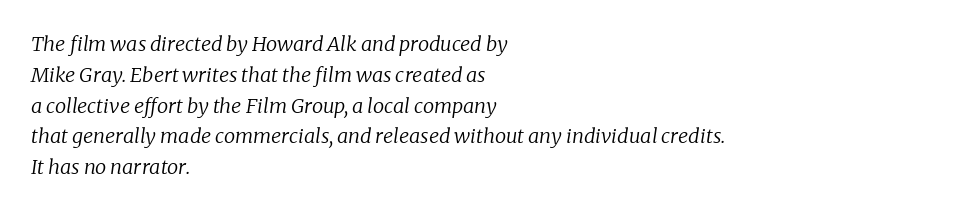
Q: Is the text bold? A: No.
Q: Is the text italic (slanted)? A: Yes, it leans right by about 8 degrees.
Q: Is the text underlined? A: No.
Q: How is the paragraph aligned? A: Left-aligned.
Q: Is the spacing between letters normal or unusually wide? A: Normal.
Q: Is the spacing between lines tight, normal or loose? A: Normal.
